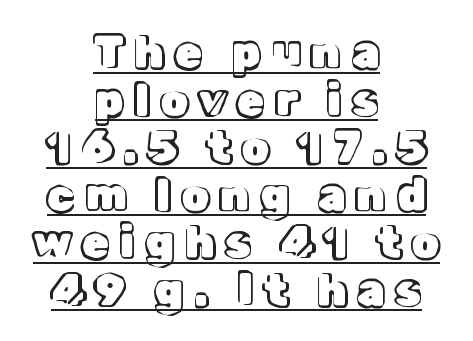
The image shows 44 px text type, upright; set centered, tight line spacing (1.08x), unusually wide letter spacing (+0.24 em), underlined; a medium x-height.
